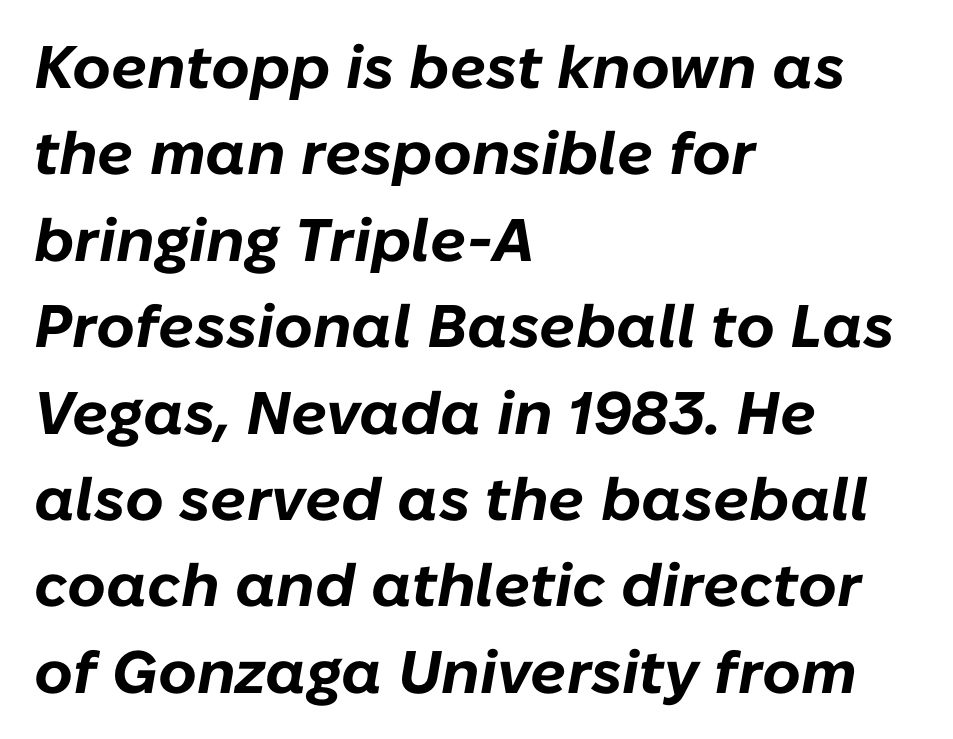
Q: Is the text bold? A: Yes.
Q: Is the text italic (slanted)? A: Yes, it leans right by about 10 degrees.
Q: Is the text underlined? A: No.
Q: How is the paragraph aligned? A: Left-aligned.
Q: Is the spacing between letters normal or unusually wide? A: Normal.
Q: Is the spacing between lines tight, normal or loose? A: Normal.
Q: Width (condensed, normal, or wide)? A: Normal.
Q: Stroke contrast? A: Low.
Q: x-height? A: Medium.
Q: Monospaced? A: No.
